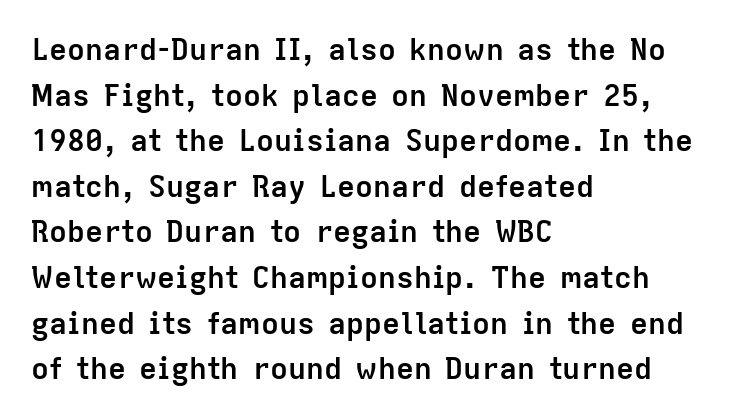
Q: Is the text bold? A: Yes.
Q: Is the text italic (slanted)? A: No, it is upright.
Q: Is the typeface a serif or a sans-serif typeface? A: Sans-serif.
Q: Is the text underlined? A: No.
Q: How is the paragraph aligned? A: Left-aligned.
Q: Is the spacing between letters normal or unusually wide? A: Normal.
Q: Is the spacing between lines tight, normal or loose? A: Normal.
Q: Width (condensed, normal, or wide)? A: Normal.
Q: Stroke contrast? A: Low.
Q: x-height? A: Medium.
Q: Monospaced? A: No.
